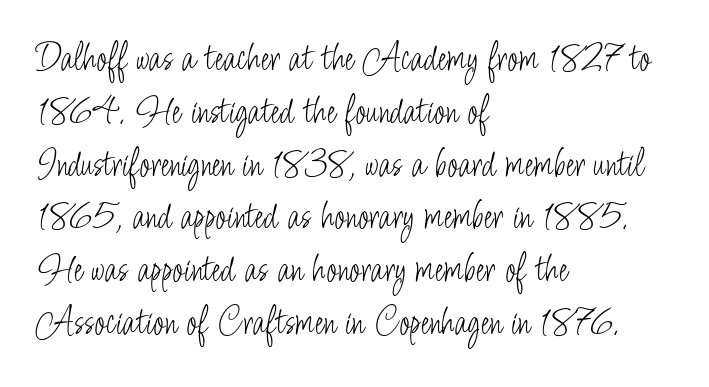
Q: Is the text bold? A: No.
Q: Is the text italic (slanted)? A: Yes.
Q: Is the typeface a serif or a sans-serif typeface? A: Sans-serif.
Q: Is the text underlined? A: No.
Q: How is the paragraph aligned? A: Left-aligned.
Q: Is the spacing between letters normal or unusually wide? A: Normal.
Q: Is the spacing between lines tight, normal or loose? A: Normal.
Q: Width (condensed, normal, or wide)? A: Condensed.
Q: Stroke contrast? A: Low.
Q: x-height? A: Small.
Q: Monospaced? A: No.
